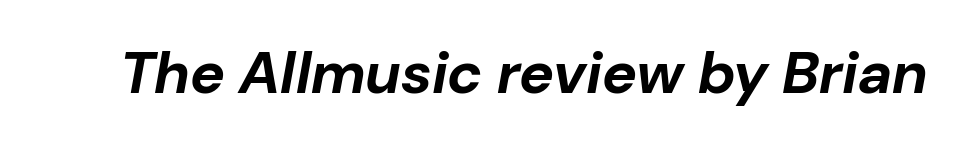
{"italic": "yes", "lean": "right", "slant_degrees": 10, "bold": "yes", "weight": "bold", "width": "normal", "stroke_contrast": "low", "x_height": "medium", "monospaced": "no", "underline": "no", "letter_spacing": "normal", "letter_spacing_em": 0.0, "glyph_px": 59}
